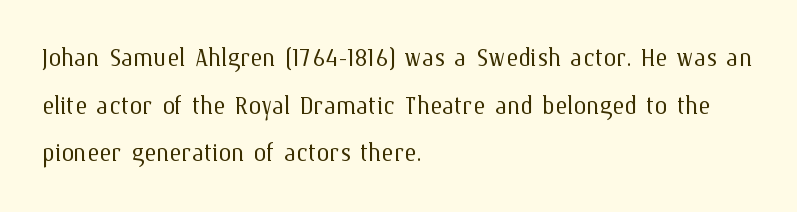
{"italic": "no", "bold": "no", "weight": "light", "width": "normal", "stroke_contrast": "medium", "x_height": "medium", "monospaced": "no", "underline": "no", "align": "left", "line_spacing": "normal", "line_spacing_ratio": 1.49, "letter_spacing": "normal", "letter_spacing_em": 0.0, "glyph_px": 32}
